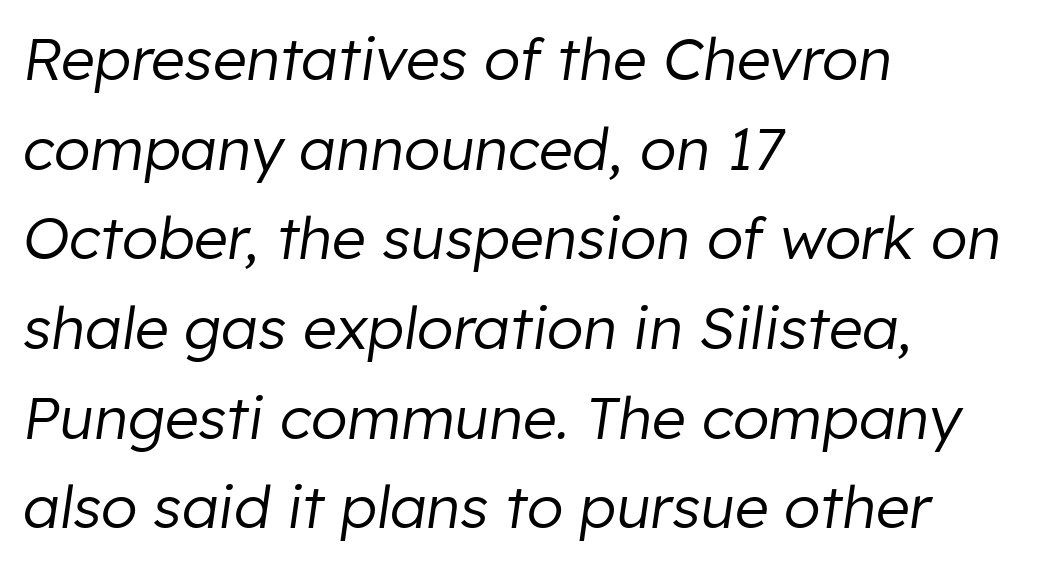
This is not heavy type; no bold has been used. This is oblique type, the kind used for emphasis or titles. How are the letters spaced? Ordinarily, with no added tracking. The rendering uses a moderate line-height, typical for paragraphs. The space beneath each line is pristine and unruled. Here the designer chose a conventional face with non-uniform glyph widths.
